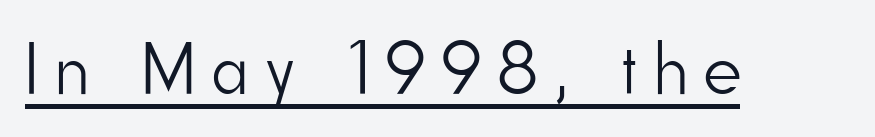
Caption: expanded tracking, letters set apart. I'd call this a sans setting — the letters go barefoot. Is this a fixed-width face? No — the glyphs have proportional, varying widths. Heaviness? Minimal to ordinary, like unemphasized prose. Tall strokes in this sample are plumb rather than angled.
